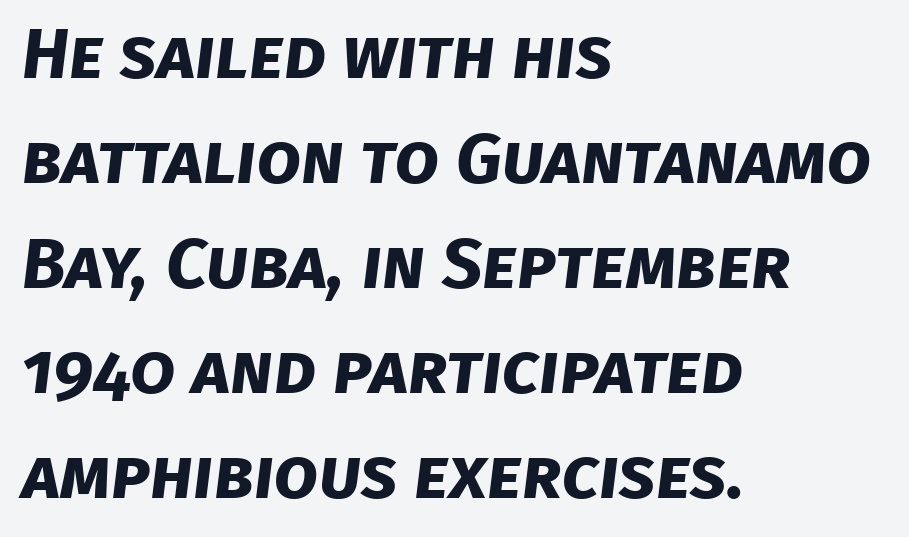
The image shows 71 px bold sans-serif type; set left-aligned, normal line spacing (1.48x), normal letter spacing, not underlined; low stroke contrast and a large x-height.
